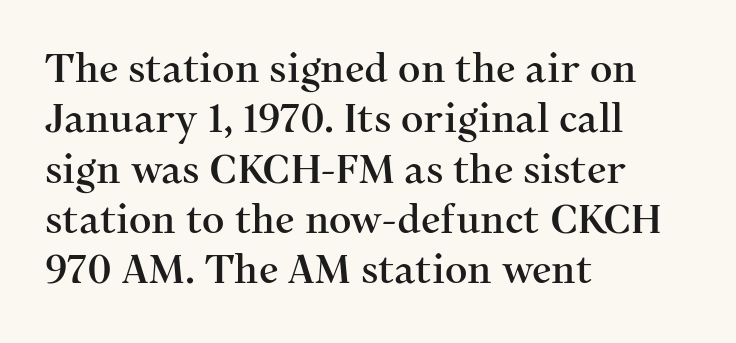
Q: Is the text italic (slanted)? A: No, it is upright.
Q: Is the typeface a serif or a sans-serif typeface? A: Serif.
Q: Is the text underlined? A: No.
Q: How is the paragraph aligned? A: Left-aligned.
Q: Is the spacing between letters normal or unusually wide? A: Normal.
Q: Is the spacing between lines tight, normal or loose? A: Normal.
Q: Width (condensed, normal, or wide)? A: Normal.
Q: Stroke contrast? A: Medium.
Q: x-height? A: Medium.
Q: Monospaced? A: No.
